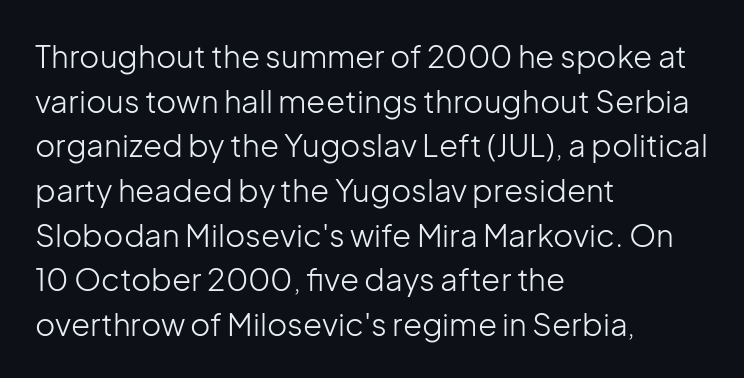
Q: Is the text bold? A: No.
Q: Is the text italic (slanted)? A: No, it is upright.
Q: Is the typeface a serif or a sans-serif typeface? A: Sans-serif.
Q: Is the text underlined? A: No.
Q: How is the paragraph aligned? A: Left-aligned.
Q: Is the spacing between letters normal or unusually wide? A: Normal.
Q: Is the spacing between lines tight, normal or loose? A: Normal.
Q: Width (condensed, normal, or wide)? A: Normal.
Q: Stroke contrast? A: Low.
Q: x-height? A: Medium.
Q: Monospaced? A: No.
